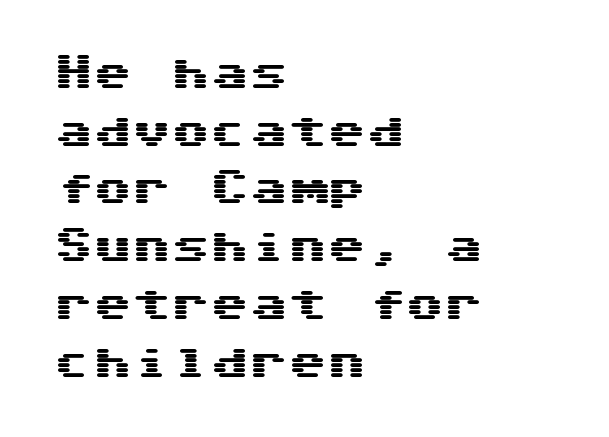
{"serif": "no", "italic": "no", "width": "wide", "stroke_contrast": "medium", "x_height": "medium", "underline": "no", "align": "left", "line_spacing": "normal", "line_spacing_ratio": 1.48, "letter_spacing": "normal", "letter_spacing_em": 0.0, "glyph_px": 39}
